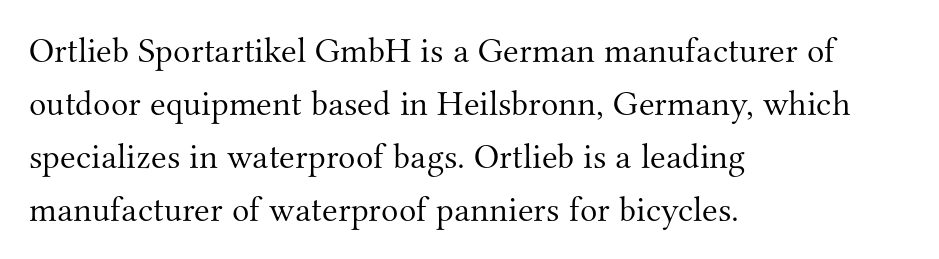
A bare baseline throughout the passage. The cut favours lightness, reaching ordinary text weight at its darkest. Each letter keeps its own natural width here, so spacing adapts to shape. The rendering shows small feet on the letterforms — a serif design. Ascenders rise straight up at ninety degrees.
